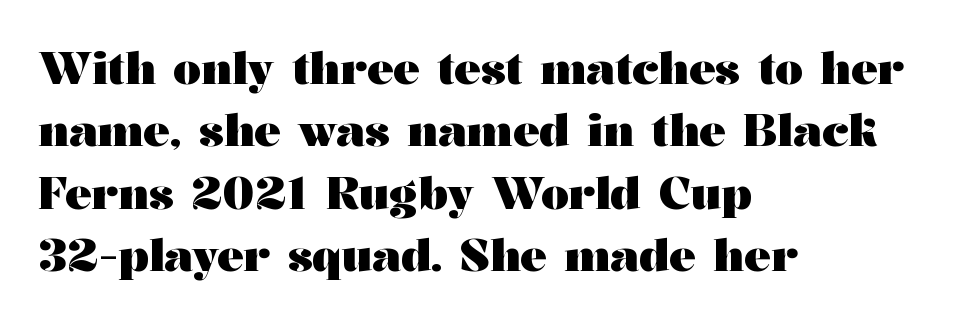
The image shows 44 px heavy, wide serif type, upright; set left-aligned, normal line spacing (1.42x), normal letter spacing, not underlined; medium stroke contrast and a medium x-height.
